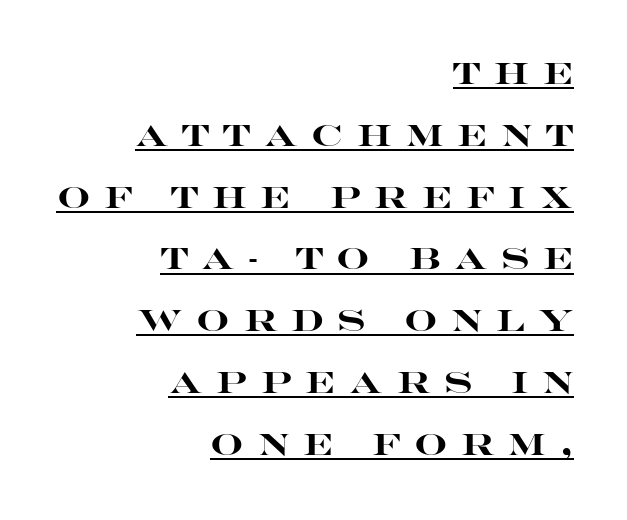
Q: Is the text bold? A: Yes.
Q: Is the text italic (slanted)? A: No, it is upright.
Q: Is the typeface a serif or a sans-serif typeface? A: Serif.
Q: Is the text underlined? A: Yes.
Q: How is the paragraph aligned? A: Right-aligned.
Q: Is the spacing between letters normal or unusually wide? A: Unusually wide.
Q: Is the spacing between lines tight, normal or loose? A: Loose.
Q: Width (condensed, normal, or wide)? A: Wide.
Q: Stroke contrast? A: High.
Q: x-height? A: Large.
Q: Monospaced? A: No.
